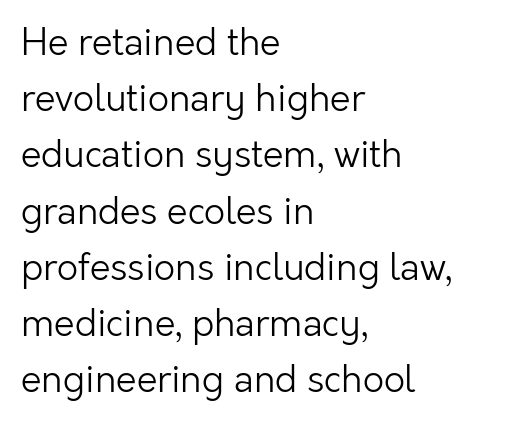
Q: Is the text bold? A: No.
Q: Is the text italic (slanted)? A: No, it is upright.
Q: Is the typeface a serif or a sans-serif typeface? A: Sans-serif.
Q: Is the text underlined? A: No.
Q: How is the paragraph aligned? A: Left-aligned.
Q: Is the spacing between letters normal or unusually wide? A: Normal.
Q: Is the spacing between lines tight, normal or loose? A: Normal.
Q: Width (condensed, normal, or wide)? A: Normal.
Q: Stroke contrast? A: Low.
Q: x-height? A: Medium.
Q: Monospaced? A: No.
